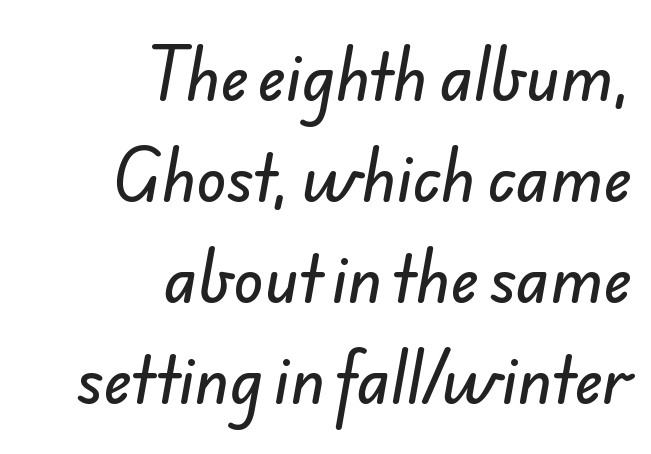
Check under the words: just untouched page. The rag falls on the left side of this text block. Font category for this specimen: sans-serif. Do the characters align in a grid? No, the font is proportional.
